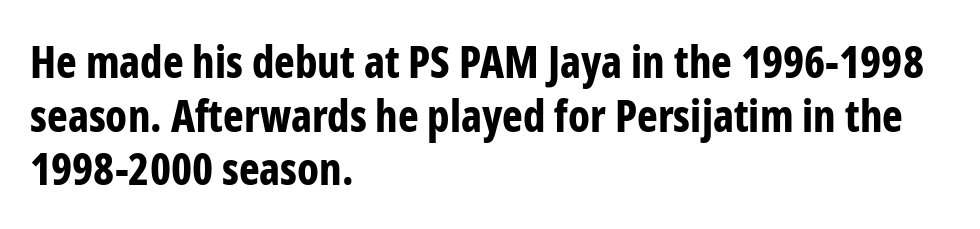
The image shows 44 px bold, condensed sans-serif type, upright; set left-aligned, line spacing 1.22x, normal letter spacing, not underlined; low stroke contrast and a medium x-height.
